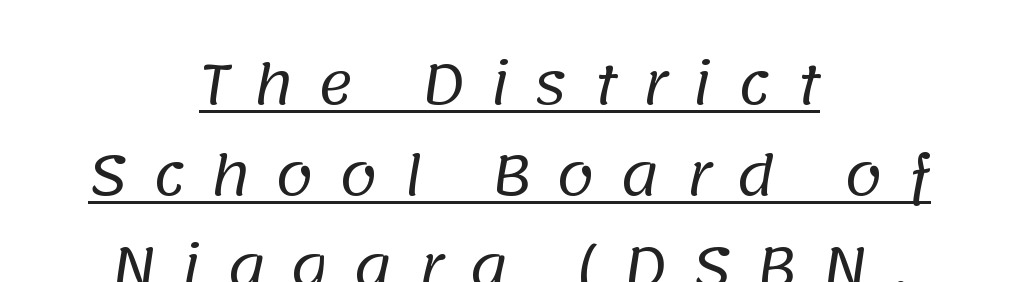
Q: Is the text bold? A: No.
Q: Is the typeface a serif or a sans-serif typeface? A: Sans-serif.
Q: Is the text underlined? A: Yes.
Q: How is the paragraph aligned? A: Centered.
Q: Is the spacing between letters normal or unusually wide? A: Unusually wide.
Q: Is the spacing between lines tight, normal or loose? A: Normal.
Q: Width (condensed, normal, or wide)? A: Normal.
Q: Stroke contrast? A: Low.
Q: x-height? A: Large.
Q: Monospaced? A: No.
